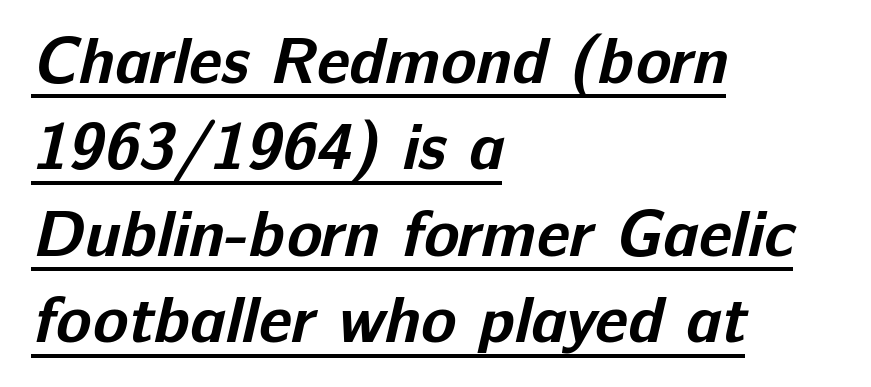
Here the glyphs are tracked normally, forming tight word shapes. Observe the absence of serifs on each vertical stroke in this sample. The letters advance in unequal steps, a hallmark of proportional type. Alignment: flush left.
